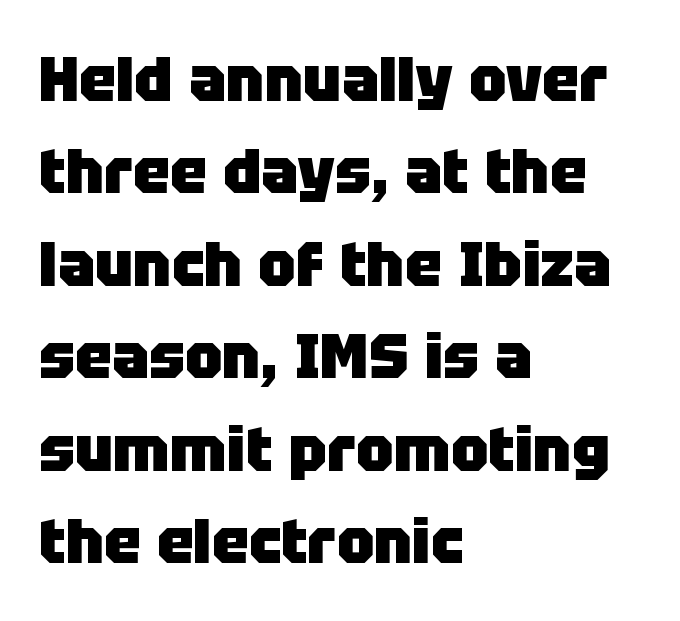
{"serif": "no", "italic": "no", "bold": "yes", "weight": "heavy", "width": "normal", "stroke_contrast": "low", "x_height": "large", "monospaced": "no", "underline": "no", "align": "left", "line_spacing": "normal", "line_spacing_ratio": 1.49, "letter_spacing": "normal", "letter_spacing_em": 0.0, "glyph_px": 62}
